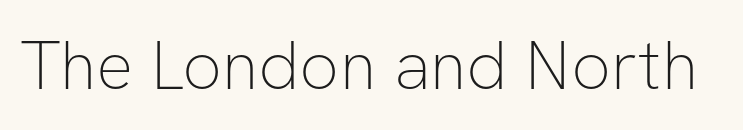
Q: Is the text bold? A: No.
Q: Is the text italic (slanted)? A: No, it is upright.
Q: Is the typeface a serif or a sans-serif typeface? A: Sans-serif.
Q: Is the text underlined? A: No.
Q: Is the spacing between letters normal or unusually wide? A: Normal.
Q: Width (condensed, normal, or wide)? A: Normal.
Q: Stroke contrast? A: Low.
Q: x-height? A: Medium.
Q: Monospaced? A: No.
